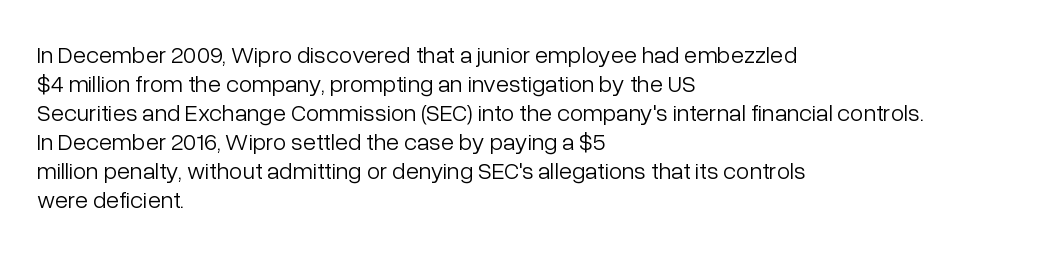
Q: Is the text bold? A: No.
Q: Is the text italic (slanted)? A: No, it is upright.
Q: Is the text underlined? A: No.
Q: How is the paragraph aligned? A: Left-aligned.
Q: Is the spacing between letters normal or unusually wide? A: Normal.
